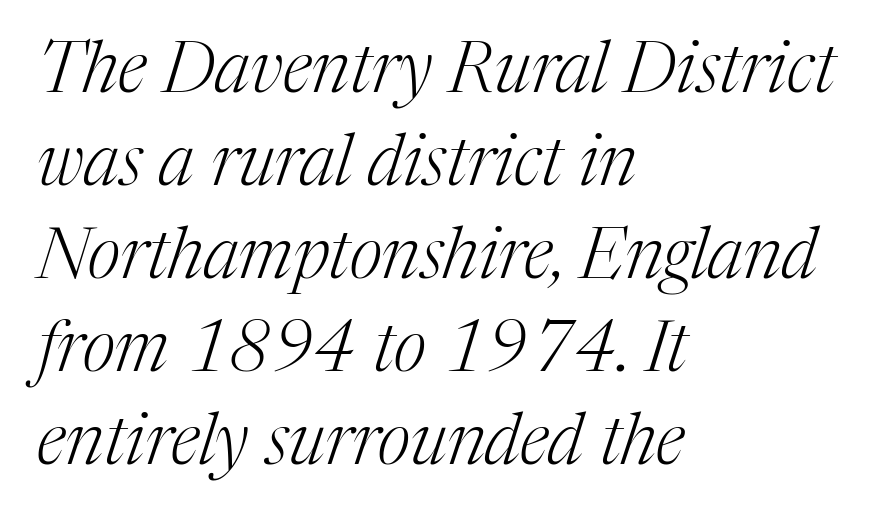
The image shows 71 px light serif type, italic (leaning right); set left-aligned, normal line spacing (1.31x), normal letter spacing, not underlined; medium stroke contrast and a medium x-height.
